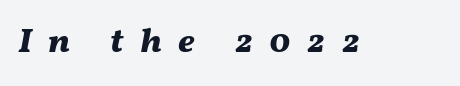
{"italic": "yes", "lean": "right", "slant_degrees": 11, "bold": "yes", "weight": "bold", "width": "normal", "stroke_contrast": "medium", "x_height": "medium", "monospaced": "no", "underline": "no", "letter_spacing": "wide", "letter_spacing_em": 0.47, "glyph_px": 35}
